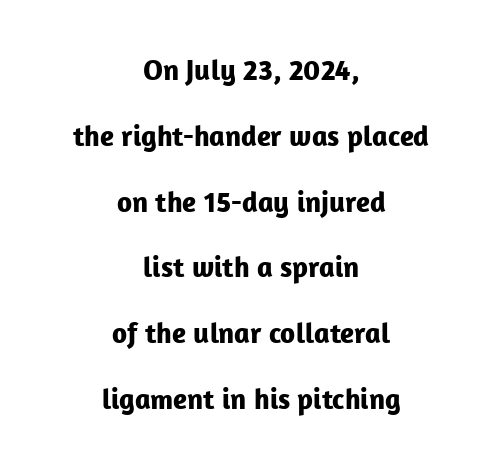
The image shows 29 px bold sans-serif type, upright; set centered, loose line spacing (2.27x), normal letter spacing, not underlined; low stroke contrast and a medium x-height.
